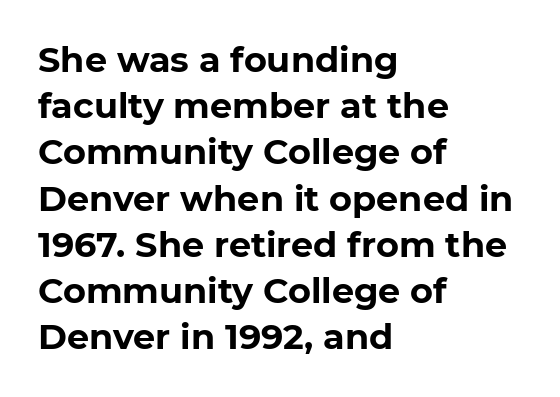
{"serif": "no", "italic": "no", "bold": "yes", "weight": "bold", "width": "normal", "stroke_contrast": "low", "x_height": "medium", "monospaced": "no", "underline": "no", "align": "left", "line_spacing": "normal", "line_spacing_ratio": 1.32, "letter_spacing": "normal", "letter_spacing_em": 0.0, "glyph_px": 35}
